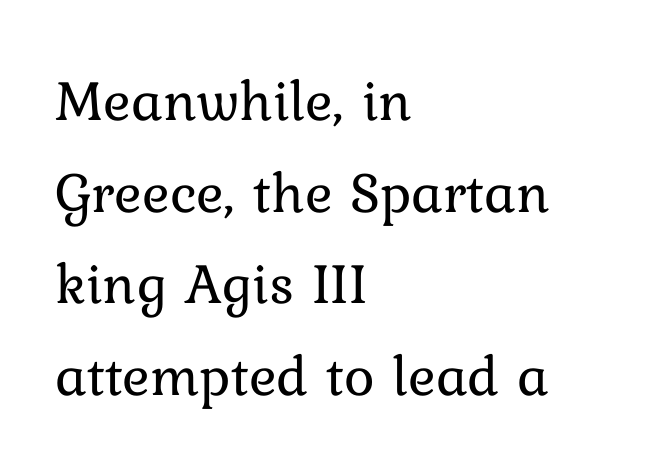
The image shows 58 px regular-weight type, upright; set left-aligned, normal line spacing (1.58x), normal letter spacing, not underlined; low stroke contrast and a medium x-height.
